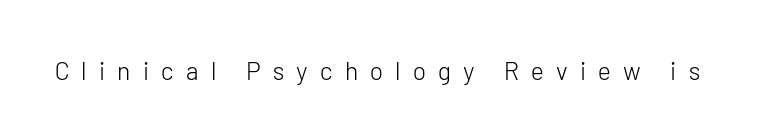
Q: Is the text bold? A: No.
Q: Is the text italic (slanted)? A: No, it is upright.
Q: Is the text underlined? A: No.
Q: Is the spacing between letters normal or unusually wide? A: Unusually wide.
